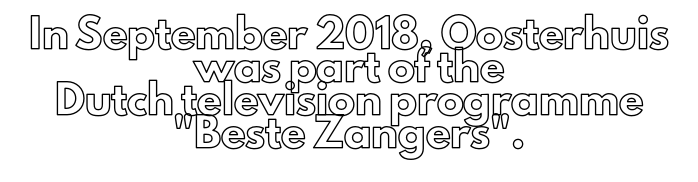
Horizontal alignment here is central, giving a formal, balanced look. Descenders are the only things crossing below the line. The face used here is rendered with its standard letterfit. Vertical strokes here are truly vertical.
